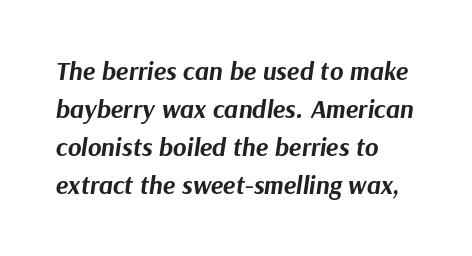
{"italic": "yes", "lean": "right", "slant_degrees": 9, "bold": "yes", "underline": "no", "align": "left", "line_spacing": "normal", "line_spacing_ratio": 1.46, "letter_spacing": "normal", "letter_spacing_em": 0.0, "glyph_px": 26}
